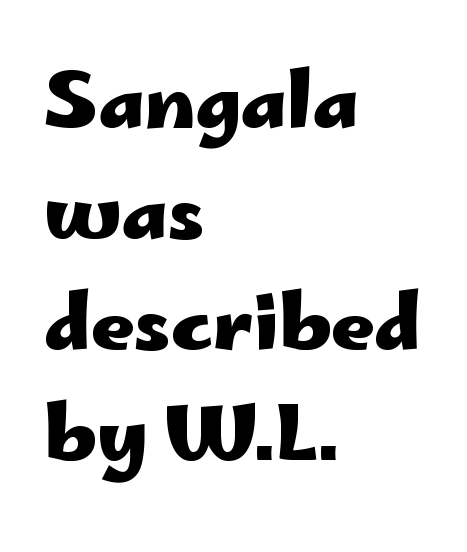
The image shows 75 px heavy, wide sans-serif type, upright; set left-aligned, normal line spacing (1.48x), normal letter spacing, not underlined; low stroke contrast and a small x-height.
